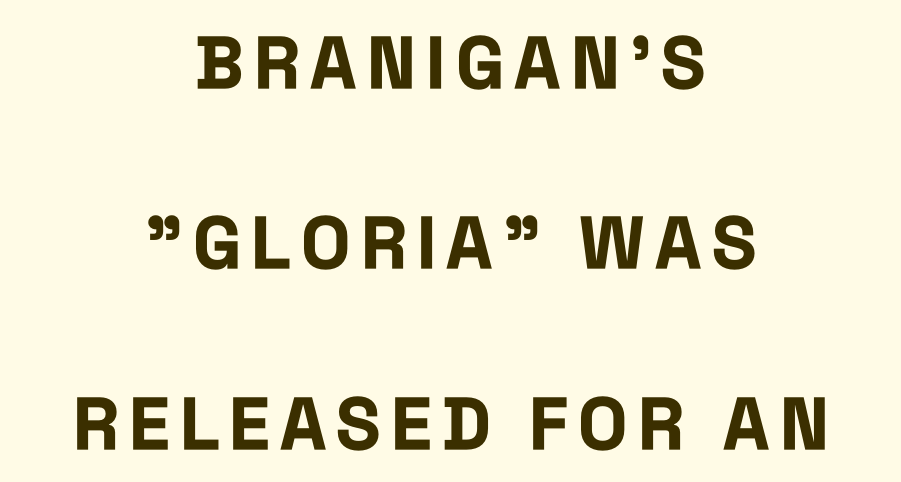
Q: Is the text bold? A: Yes.
Q: Is the text italic (slanted)? A: No, it is upright.
Q: Is the typeface a serif or a sans-serif typeface? A: Sans-serif.
Q: Is the text underlined? A: No.
Q: How is the paragraph aligned? A: Centered.
Q: Is the spacing between lines tight, normal or loose? A: Loose.
Q: Width (condensed, normal, or wide)? A: Condensed.
Q: Stroke contrast? A: Low.
Q: x-height? A: Large.
Q: Monospaced? A: No.
